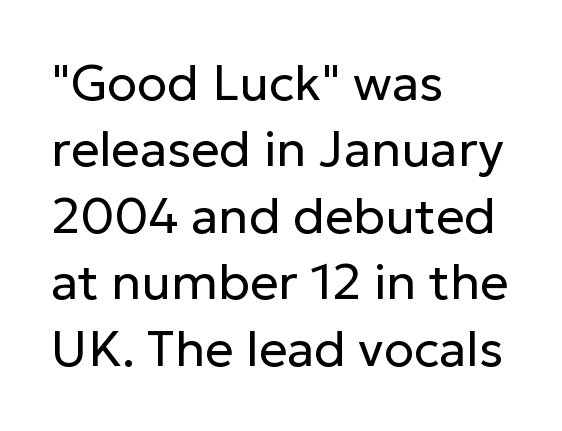
Descender tails drop into unmarked territory. Examine the stroke ends and you'll find no serifs. These lines sit exactly where default settings would place them. Every stem runs plumb, perpendicular to the baseline.
